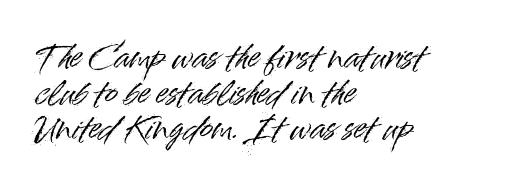
Q: Is the text italic (slanted)? A: Yes.
Q: Is the typeface a serif or a sans-serif typeface? A: Sans-serif.
Q: Is the text underlined? A: No.
Q: How is the paragraph aligned? A: Left-aligned.
Q: Is the spacing between letters normal or unusually wide? A: Normal.
Q: Is the spacing between lines tight, normal or loose? A: Tight.
Q: Width (condensed, normal, or wide)? A: Normal.
Q: Stroke contrast? A: High.
Q: x-height? A: Small.
Q: Monospaced? A: No.
